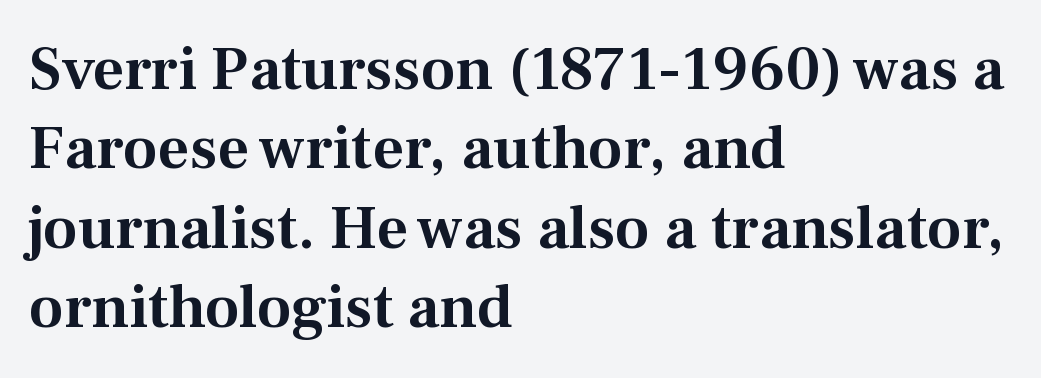
You could call the tracking neutral — neither tight nor loose. The face used here is seriffed, in the tradition of book romans. Is the block centered? No — it sits flush against the left margin. Nope, not italic — everything's standing straight.
